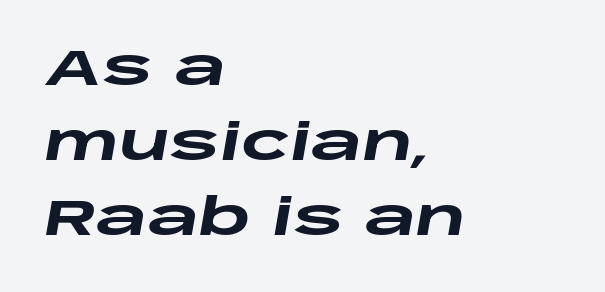
Q: Is the text bold? A: Yes.
Q: Is the text italic (slanted)? A: Yes, it leans right by about 10 degrees.
Q: Is the text underlined? A: No.
Q: How is the paragraph aligned? A: Left-aligned.
Q: Is the spacing between letters normal or unusually wide? A: Normal.
Q: Is the spacing between lines tight, normal or loose? A: Normal.
Q: Width (condensed, normal, or wide)? A: Wide.
Q: Stroke contrast? A: Low.
Q: x-height? A: Large.
Q: Monospaced? A: No.
